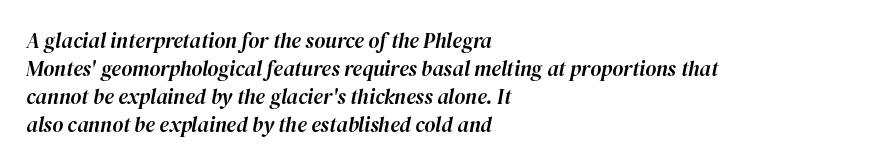
{"italic": "yes", "lean": "right", "slant_degrees": 12, "underline": "no", "align": "left", "line_spacing": "normal", "line_spacing_ratio": 1.33, "letter_spacing": "normal", "letter_spacing_em": 0.0, "glyph_px": 21}
